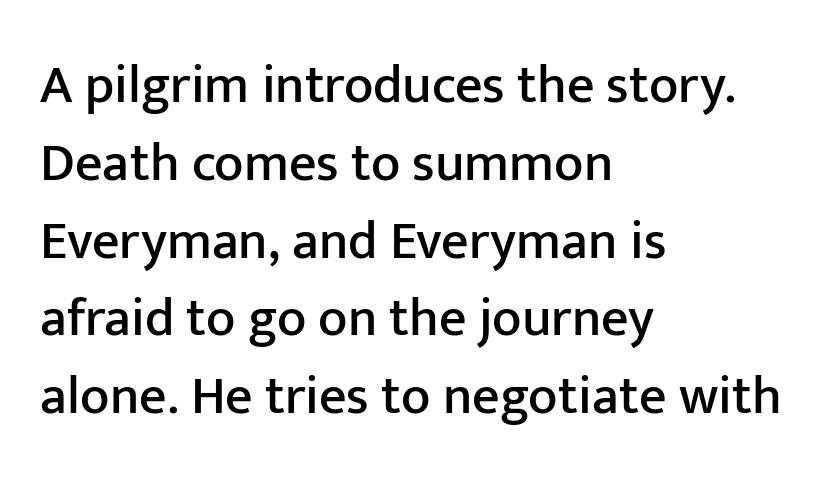
{"serif": "no", "italic": "no", "width": "normal", "stroke_contrast": "low", "x_height": "medium", "monospaced": "no", "underline": "no", "align": "left", "line_spacing": "normal", "line_spacing_ratio": 1.44, "letter_spacing": "normal", "letter_spacing_em": 0.0, "glyph_px": 54}
